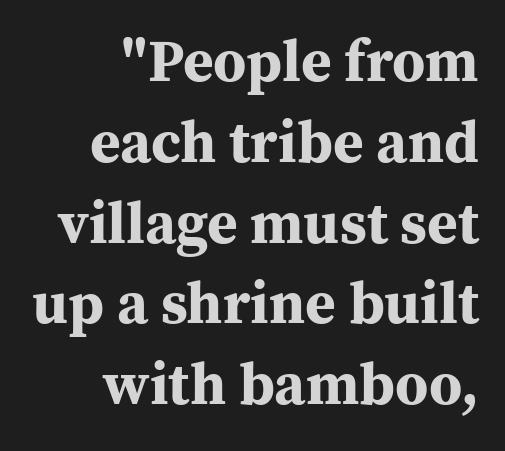
Honestly, the row spacing looks completely unremarkable. The rendering anchors every line to the right-hand side. Plain, unruled lines of type. The passage shown is typed in a proportional face where columns would drift. This is roman type, the default non-slanted kind.
